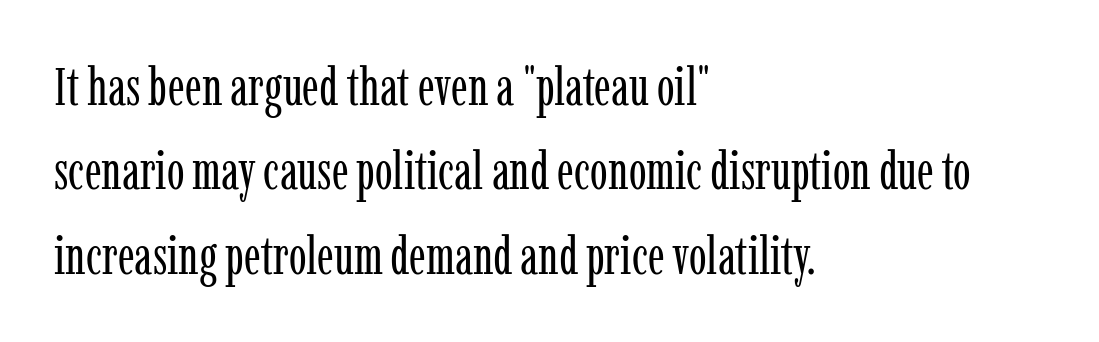
Q: Is the text bold? A: No.
Q: Is the text italic (slanted)? A: No, it is upright.
Q: Is the typeface a serif or a sans-serif typeface? A: Serif.
Q: Is the text underlined? A: No.
Q: How is the paragraph aligned? A: Left-aligned.
Q: Is the spacing between letters normal or unusually wide? A: Normal.
Q: Is the spacing between lines tight, normal or loose? A: Normal.
Q: Width (condensed, normal, or wide)? A: Condensed.
Q: Stroke contrast? A: Low.
Q: x-height? A: Medium.
Q: Monospaced? A: No.
